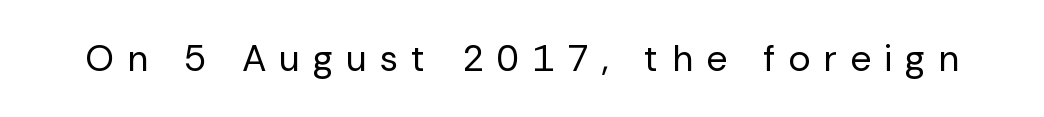
{"serif": "no", "italic": "no", "bold": "no", "weight": "regular", "width": "normal", "stroke_contrast": "low", "x_height": "medium", "monospaced": "no", "underline": "no", "letter_spacing": "wide", "letter_spacing_em": 0.35, "glyph_px": 37}
